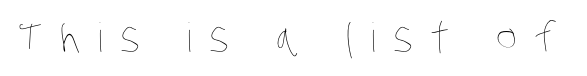
The image shows 40 px thin, condensed type; set unusually wide letter spacing (+0.43 em), not underlined; low stroke contrast and a large x-height.
